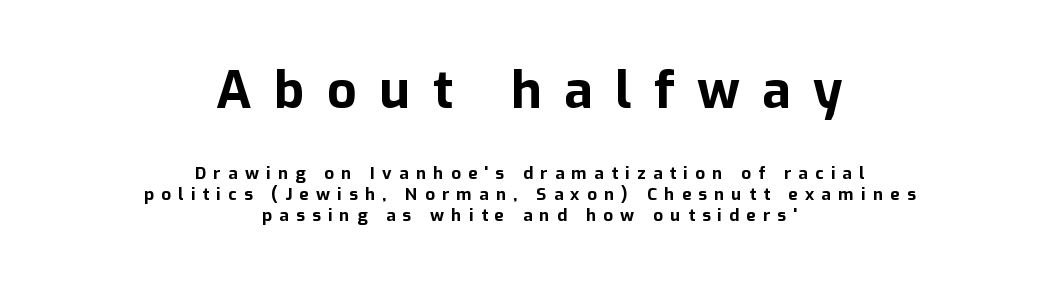
{"serif": "no", "italic": "no", "bold": "yes", "weight": "bold", "width": "normal", "stroke_contrast": "low", "x_height": "medium", "monospaced": "no", "underline": "no", "align": "center", "line_spacing_ratio": 1.24, "letter_spacing": "wide", "letter_spacing_em": 0.43, "larger_block": "first", "size_ratio": 3.06, "glyph_px": 52}
